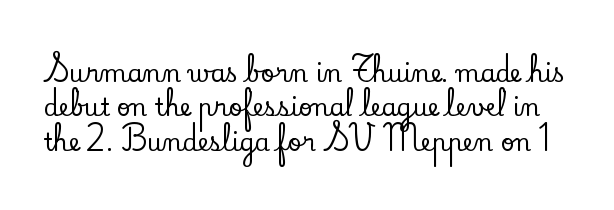
{"italic": "no", "underline": "no", "line_spacing": "normal", "line_spacing_ratio": 1.43, "letter_spacing": "normal", "letter_spacing_em": 0.0, "glyph_px": 24}
